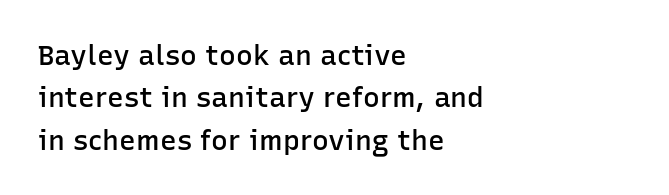
{"serif": "no", "italic": "no", "bold": "semi", "weight": "semibold", "width": "normal", "stroke_contrast": "low", "x_height": "medium", "monospaced": "no", "underline": "no", "align": "left", "line_spacing": "normal", "line_spacing_ratio": 1.51, "letter_spacing": "normal", "letter_spacing_em": 0.0, "glyph_px": 28}
